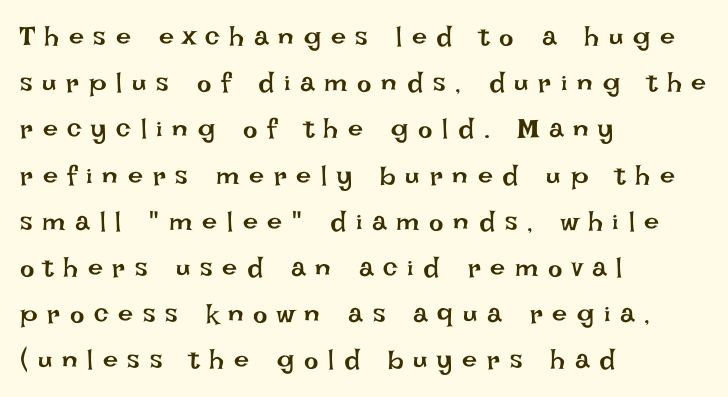
The image shows 27 px text type, upright; set left-aligned, line spacing 1.71x, unusually wide letter spacing (+0.36 em), not underlined.
